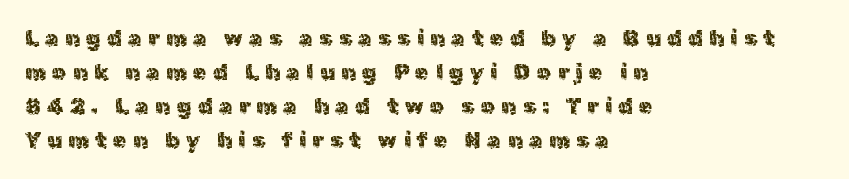
Q: Is the text italic (slanted)? A: No, it is upright.
Q: Is the text underlined? A: No.
Q: How is the paragraph aligned? A: Left-aligned.
Q: Is the spacing between letters normal or unusually wide? A: Unusually wide.
Q: Is the spacing between lines tight, normal or loose? A: Normal.
